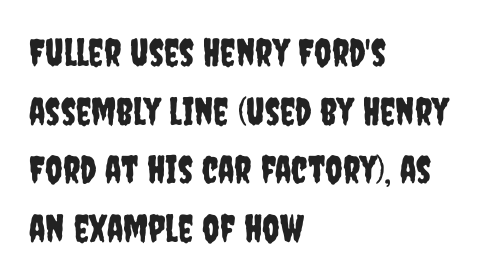
Look at the bottom of the vertical strokes: they stop flat, with no serifs. This sample uses plain, unmodified letter spacing. Varying glyph widths throughout — classic text-font behaviour. The block of text has a typical density, with ordinary space between rows. These lines are set flush left with a ragged right edge. The specimen reads as upright at a glance.
